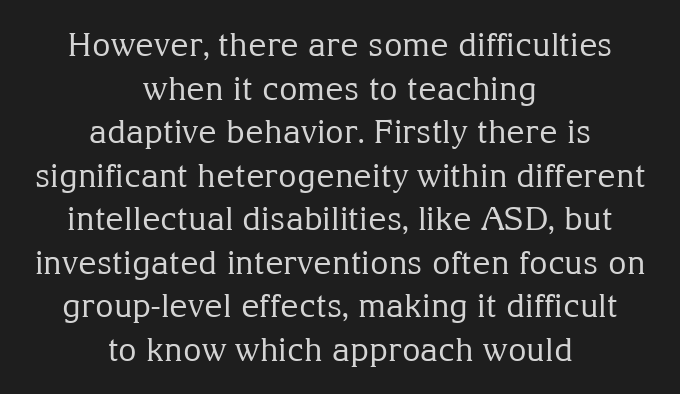
{"serif": "yes", "italic": "no", "bold": "no", "weight": "regular", "width": "normal", "stroke_contrast": "medium", "x_height": "medium", "monospaced": "no", "underline": "no", "align": "center", "line_spacing": "normal", "line_spacing_ratio": 1.36, "letter_spacing": "normal", "letter_spacing_em": 0.0, "glyph_px": 32}
